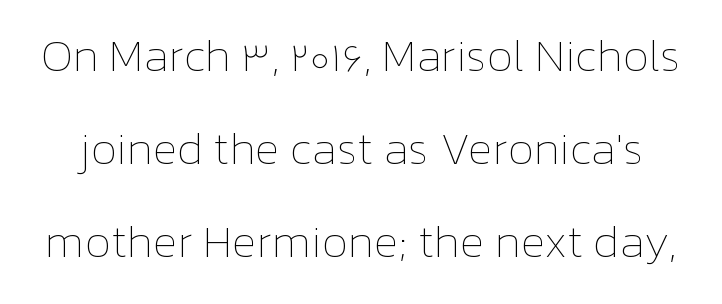
{"italic": "no", "bold": "no", "weight": "thin", "width": "normal", "stroke_contrast": "low", "x_height": "medium", "monospaced": "no", "underline": "no", "line_spacing": "loose", "line_spacing_ratio": 2.07, "letter_spacing": "normal", "letter_spacing_em": 0.0, "glyph_px": 45}
